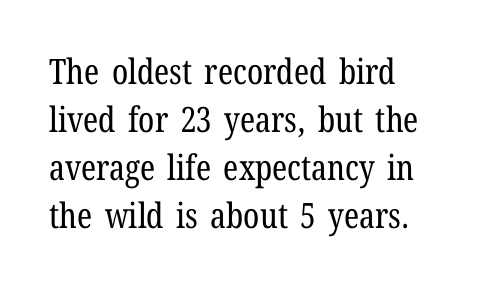
{"serif": "yes", "italic": "no", "bold": "no", "weight": "regular", "width": "condensed", "stroke_contrast": "low", "x_height": "medium", "monospaced": "no", "underline": "no", "align": "left", "line_spacing": "normal", "line_spacing_ratio": 1.37, "letter_spacing": "normal", "letter_spacing_em": 0.0, "glyph_px": 35}
